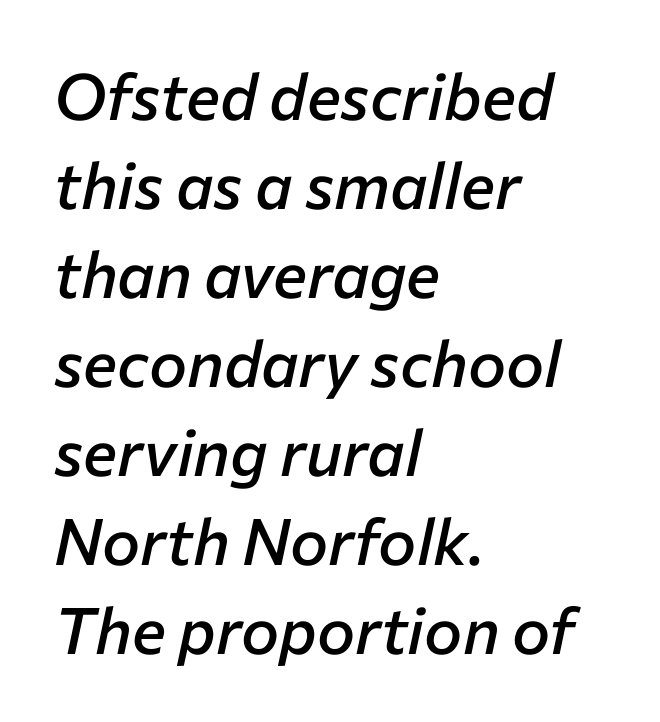
The image shows 64 px semibold type, italic (leaning right); set left-aligned, normal line spacing (1.39x), normal letter spacing, not underlined; low stroke contrast and a medium x-height.
